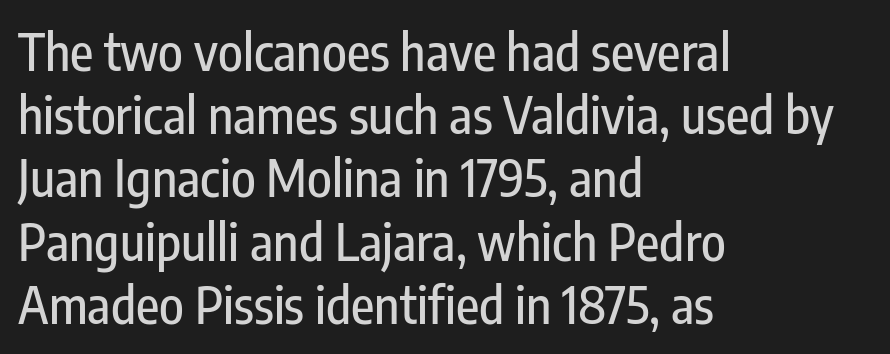
This sample has the flowing, uneven cadence of proportional lettering. Examine the stroke ends and you'll find no serifs. These lines are set flush left with a ragged right edge. Posture: vertical.
